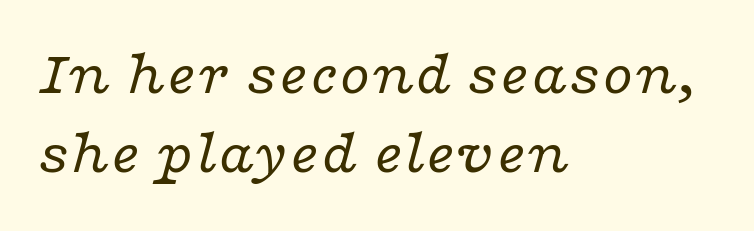
Q: Is the text bold? A: No.
Q: Is the text italic (slanted)? A: Yes, it leans right by about 16 degrees.
Q: Is the typeface a serif or a sans-serif typeface? A: Serif.
Q: Is the text underlined? A: No.
Q: How is the paragraph aligned? A: Left-aligned.
Q: Is the spacing between letters normal or unusually wide? A: Normal.
Q: Is the spacing between lines tight, normal or loose? A: Normal.
Q: Width (condensed, normal, or wide)? A: Wide.
Q: Stroke contrast? A: Low.
Q: x-height? A: Medium.
Q: Monospaced? A: No.
